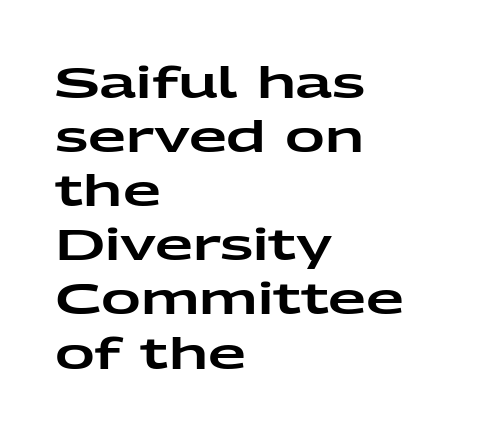
Q: Is the text italic (slanted)? A: No, it is upright.
Q: Is the typeface a serif or a sans-serif typeface? A: Sans-serif.
Q: Is the text underlined? A: No.
Q: How is the paragraph aligned? A: Left-aligned.
Q: Is the spacing between letters normal or unusually wide? A: Normal.
Q: Width (condensed, normal, or wide)? A: Wide.
Q: Stroke contrast? A: Low.
Q: x-height? A: Medium.
Q: Monospaced? A: No.
